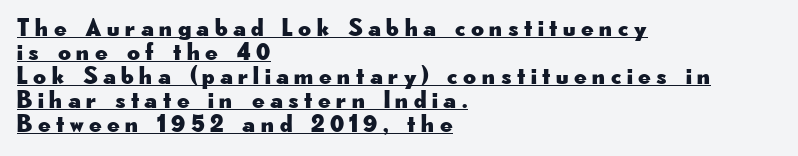
The image shows 25 px text type, upright; set left-aligned, tight line spacing (0.96x), unusually wide letter spacing (+0.22 em), underlined.
